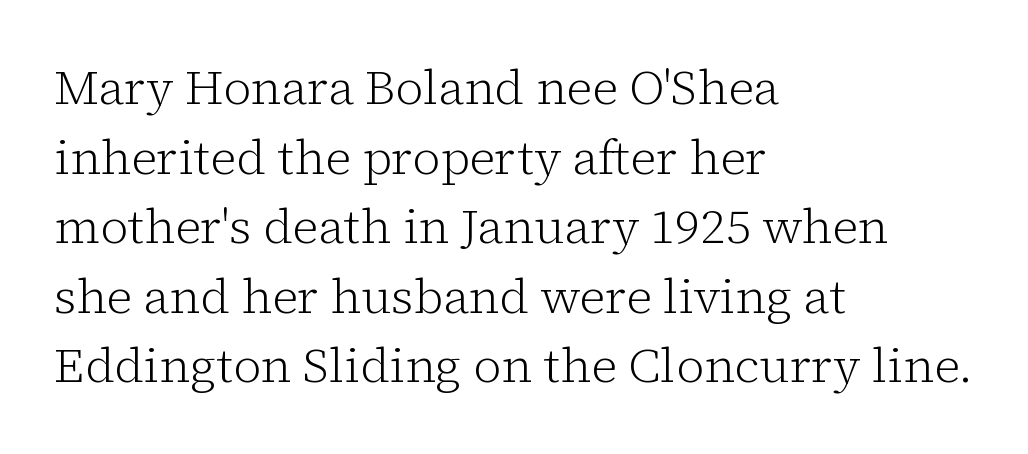
{"serif": "yes", "italic": "no", "bold": "no", "weight": "light", "width": "normal", "stroke_contrast": "low", "x_height": "medium", "monospaced": "no", "underline": "no", "align": "left", "line_spacing": "normal", "line_spacing_ratio": 1.45, "letter_spacing": "normal", "letter_spacing_em": 0.0, "glyph_px": 48}
